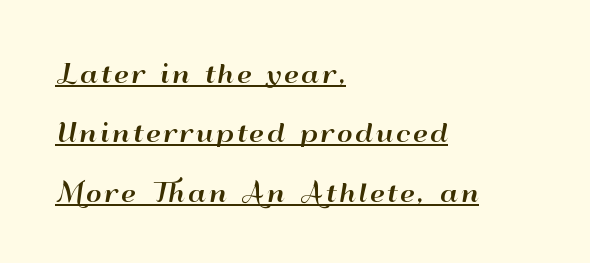
The image shows 24 px text type; set left-aligned, loose line spacing (2.47x), underlined.
